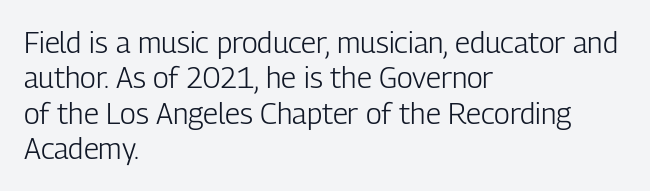
The image shows 29 px light, condensed sans-serif type, upright; set left-aligned, line spacing 1.22x, normal letter spacing, not underlined; low stroke contrast and a medium x-height.
